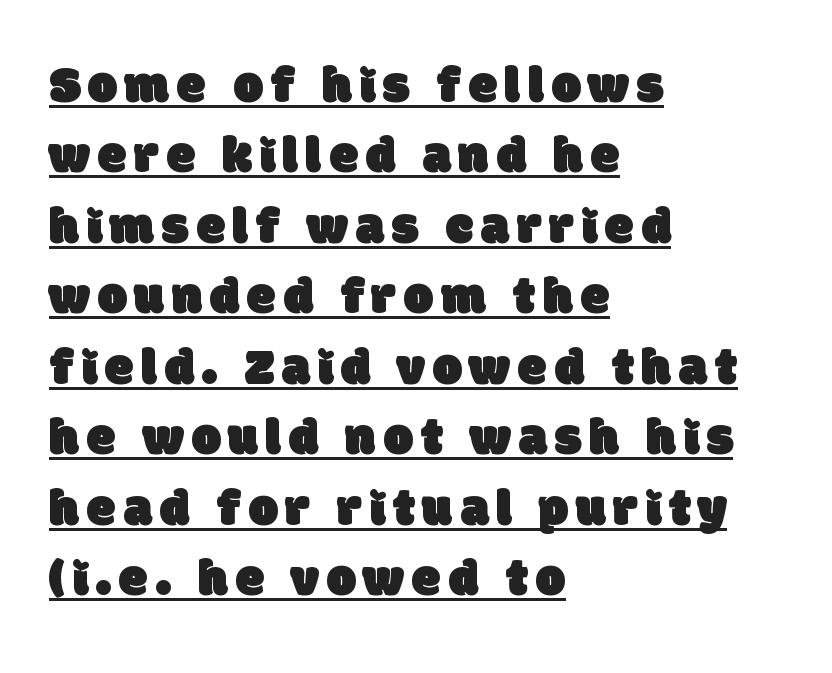
Each new line begins a customary step beneath the previous one. The words here are underlined. Note: no serifs on the glyphs. Which margin do the lines hug? The left one — the right edge is uneven. Do the characters align in a grid? No, the font is proportional.
